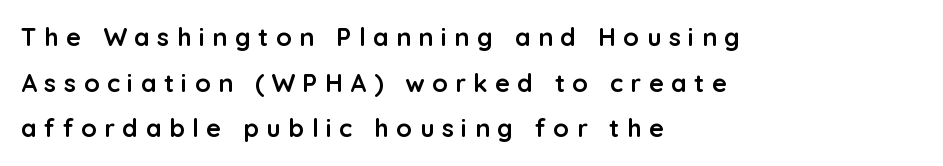
The image shows 25 px bold type, upright; set left-aligned, line spacing 1.83x, unusually wide letter spacing (+0.3 em), not underlined.
